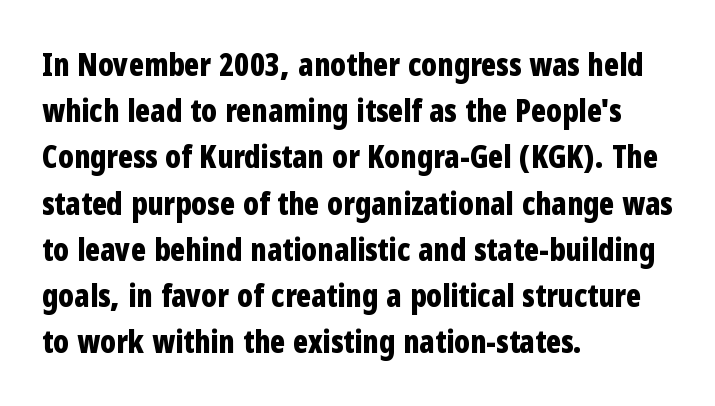
{"serif": "no", "italic": "no", "bold": "yes", "weight": "bold", "width": "condensed", "stroke_contrast": "low", "x_height": "medium", "monospaced": "no", "underline": "no", "align": "left", "line_spacing": "normal", "line_spacing_ratio": 1.49, "letter_spacing": "normal", "letter_spacing_em": 0.0, "glyph_px": 31}
